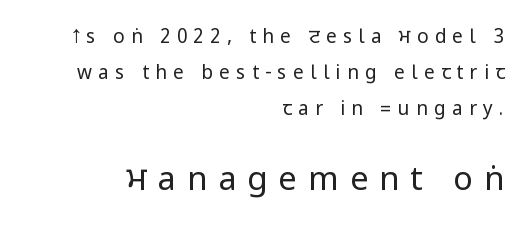
{"serif": "no", "italic": "no", "bold": "no", "weight": "regular", "width": "condensed", "stroke_contrast": "low", "underline": "no", "align": "right", "line_spacing_ratio": 1.89, "letter_spacing": "wide", "letter_spacing_em": 0.33, "larger_block": "second", "size_ratio": 1.74, "glyph_px": 33}
